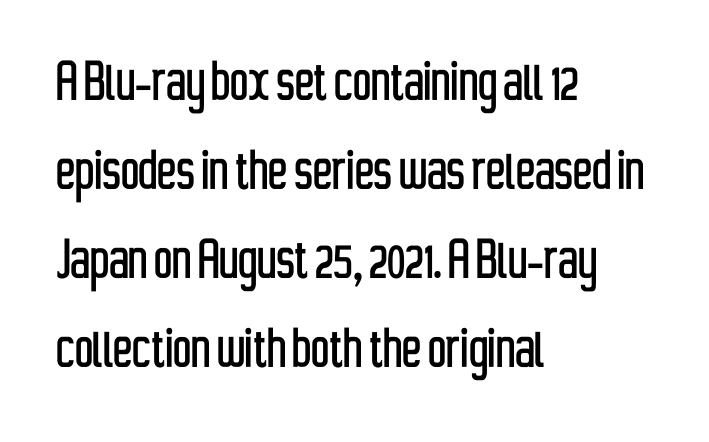
The image shows 64 px condensed sans-serif type, upright; set left-aligned, normal line spacing (1.39x), normal letter spacing, not underlined; low stroke contrast and a medium x-height.
